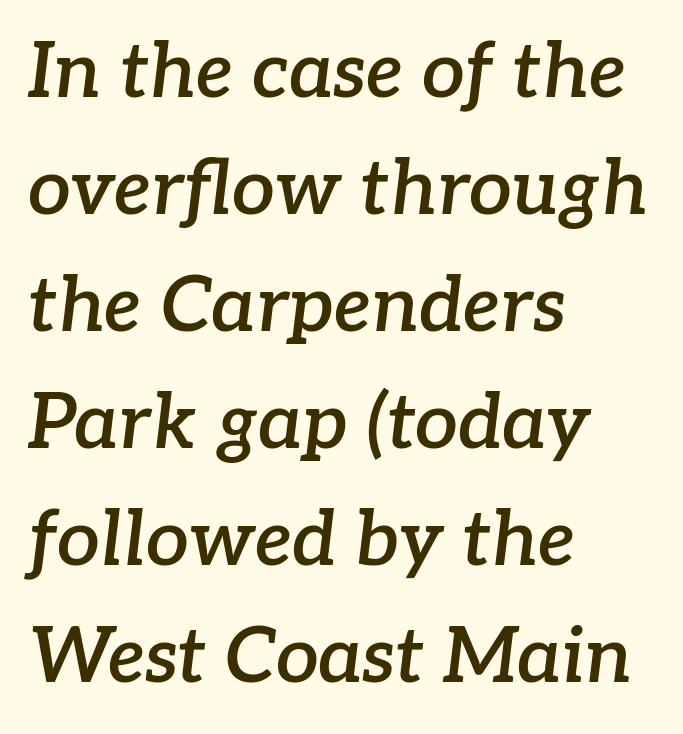
The image shows 76 px semibold serif type, italic (leaning right); set left-aligned, normal line spacing (1.54x), normal letter spacing, not underlined; low stroke contrast and a medium x-height.
